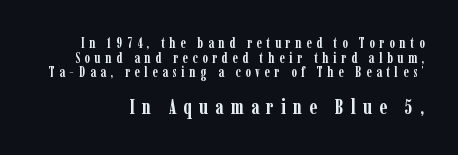
{"italic": "no", "bold": "yes", "underline": "no", "line_spacing": "tight", "line_spacing_ratio": 1.04, "letter_spacing": "wide", "letter_spacing_em": 0.33, "larger_block": "second", "size_ratio": 1.5, "glyph_px": 21}
